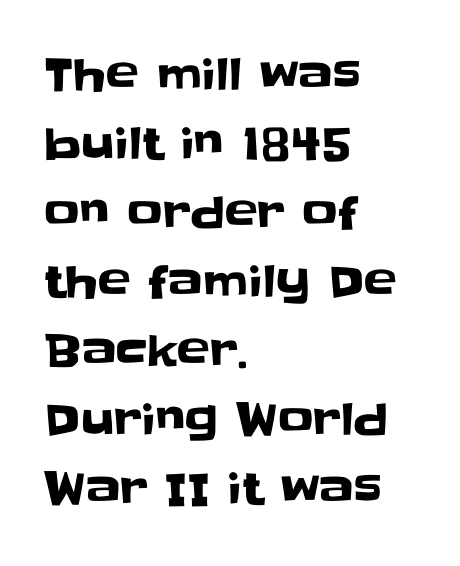
What's the leading like? Ordinary, nothing unusual. This rendering employs a face without finishing strokes, i.e., a sans-serif. Characters follow at the spacing the type designer built in. Teacher's note: observe the even left margin — that is flush-left alignment. The string is rendered with underlining switched off.
